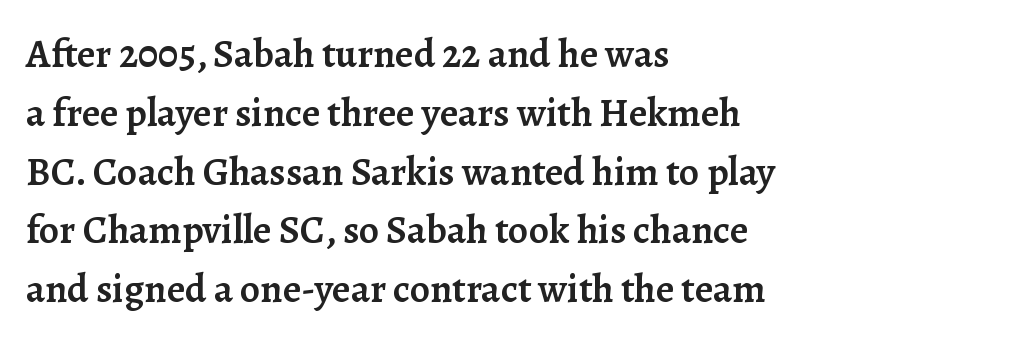
Q: Is the text bold? A: Semi-bold.
Q: Is the text italic (slanted)? A: No, it is upright.
Q: Is the typeface a serif or a sans-serif typeface? A: Serif.
Q: Is the text underlined? A: No.
Q: How is the paragraph aligned? A: Left-aligned.
Q: Is the spacing between letters normal or unusually wide? A: Normal.
Q: Is the spacing between lines tight, normal or loose? A: Normal.
Q: Width (condensed, normal, or wide)? A: Normal.
Q: Stroke contrast? A: Low.
Q: x-height? A: Medium.
Q: Monospaced? A: No.
